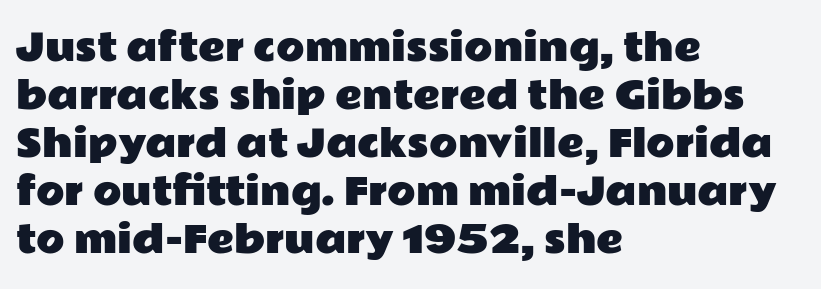
The image shows 37 px wide sans-serif type, upright; set left-aligned, normal line spacing (1.3x), normal letter spacing, not underlined; low stroke contrast and a medium x-height.
